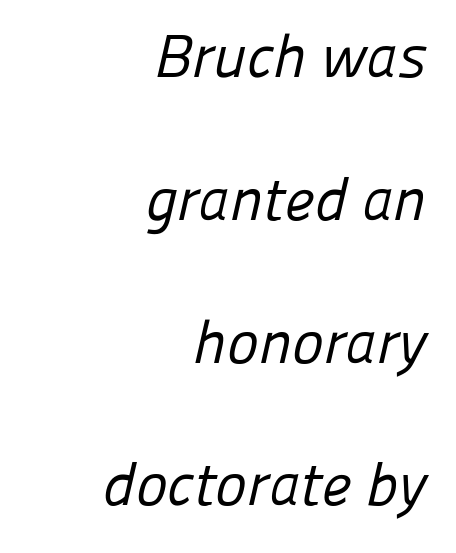
Q: Is the text bold? A: No.
Q: Is the typeface a serif or a sans-serif typeface? A: Sans-serif.
Q: Is the text underlined? A: No.
Q: How is the paragraph aligned? A: Right-aligned.
Q: Is the spacing between letters normal or unusually wide? A: Normal.
Q: Is the spacing between lines tight, normal or loose? A: Loose.
Q: Width (condensed, normal, or wide)? A: Normal.
Q: Stroke contrast? A: Low.
Q: x-height? A: Medium.
Q: Monospaced? A: No.
